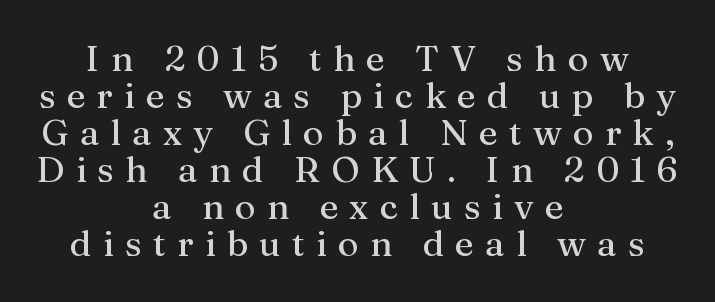
The image shows 36 px serif type, upright; set centered, tight line spacing (1.03x), unusually wide letter spacing (+0.31 em), not underlined; medium stroke contrast and a medium x-height.
